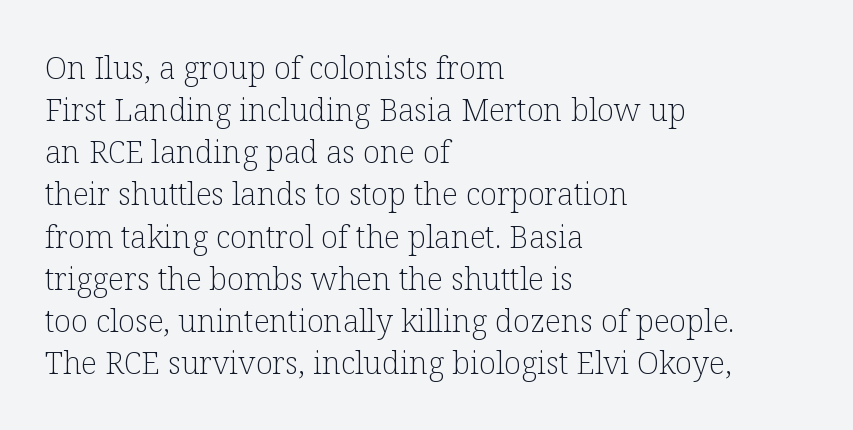
Caption: face not bold, strokes unweighted. Descender tails drop into unmarked territory. Inter-character spacing is left at the font's built-in metrics. Quick note: interline space is typical. Varying glyph widths throughout — classic text-font behaviour. In terms of posture, this sample is upright.
